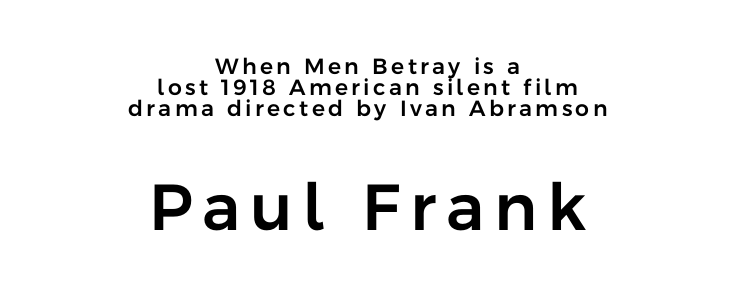
The words here are not underlined. Unlike a traditional serif, this face leaves its strokes unadorned. The vertical gap from one line to the next is small. Every character sits straight up, as roman type does. Typeset on center — no edge is straight.
